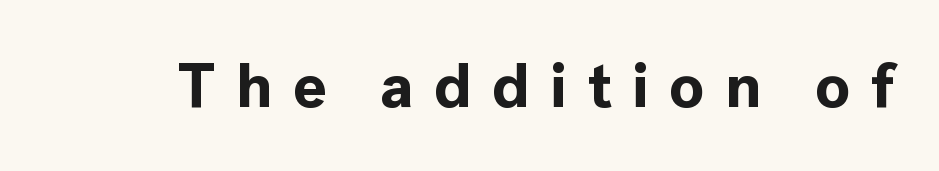
There is plenty of visible air inserted between adjacent glyphs. The rendering shows plain stroke endings on the letterforms — a sans-serif design. Emphasis by weight is at full strength: bold. Here the designer chose a conventional face with non-uniform glyph widths. A bare baseline throughout the passage.
